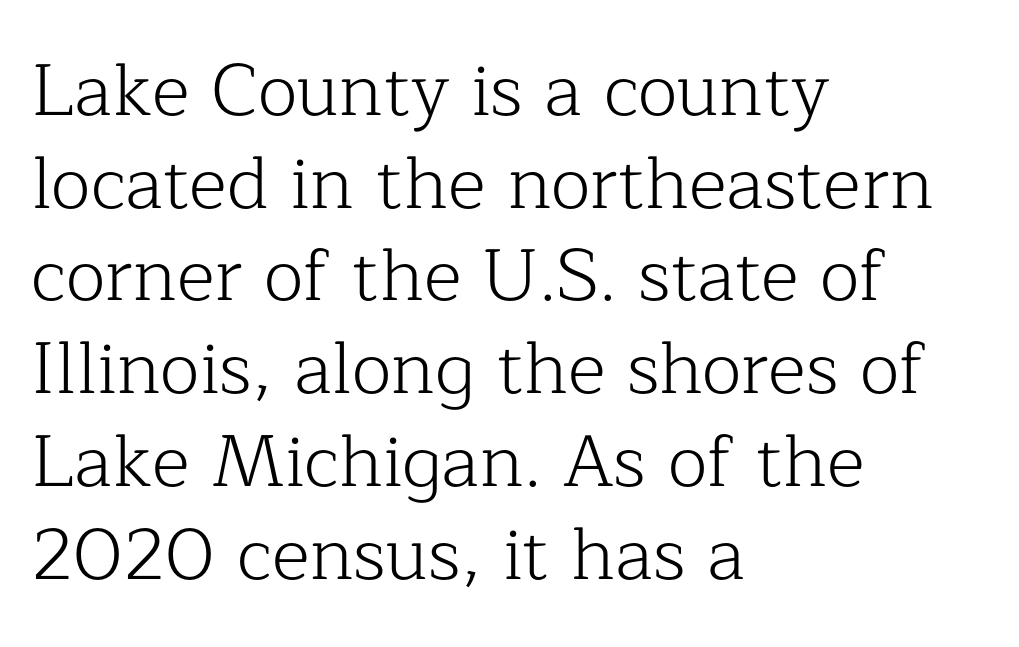
The image shows 73 px light serif type, upright; set left-aligned, normal line spacing (1.27x), normal letter spacing, not underlined; low stroke contrast and a medium x-height.
